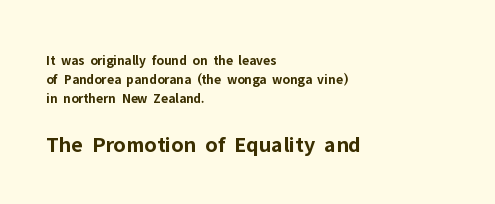
The image shows 23 px bold type, upright; set left-aligned, normal line spacing (1.34x), normal letter spacing, not underlined; the second (bottom) block is 1.64x larger.
